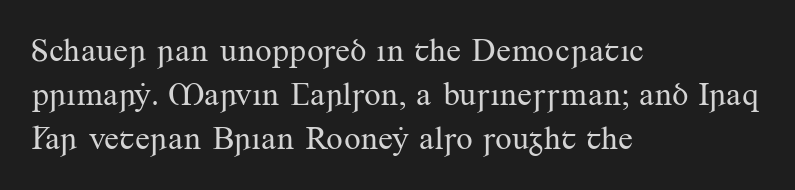
What stands out about the letter spacing? Nothing — it is the standard amount. You could not count columns in this text — the font is proportionally spaced. No heavy texture on the line: the type isn't bold. Line beginnings align vertically; line endings do not. A serif font was chosen for this passage.
